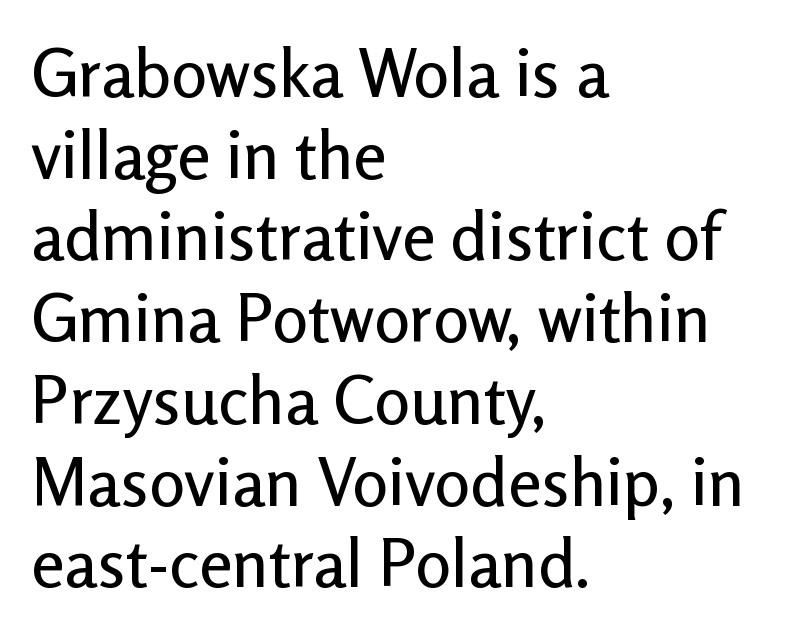
The image shows 67 px sans-serif type, upright; set left-aligned, line spacing 1.22x, normal letter spacing, not underlined; low stroke contrast and a medium x-height.
